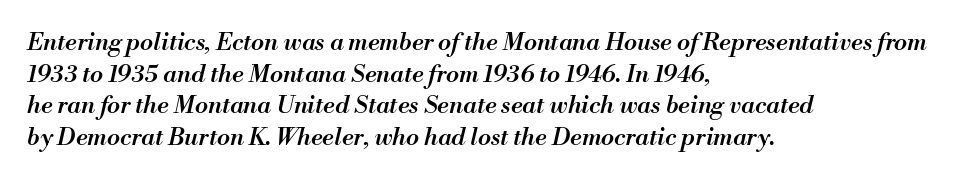
Q: Is the text bold? A: Semi-bold.
Q: Is the text italic (slanted)? A: Yes, it leans right by about 13 degrees.
Q: Is the text underlined? A: No.
Q: How is the paragraph aligned? A: Left-aligned.
Q: Is the spacing between letters normal or unusually wide? A: Normal.
Q: Is the spacing between lines tight, normal or loose? A: Normal.
